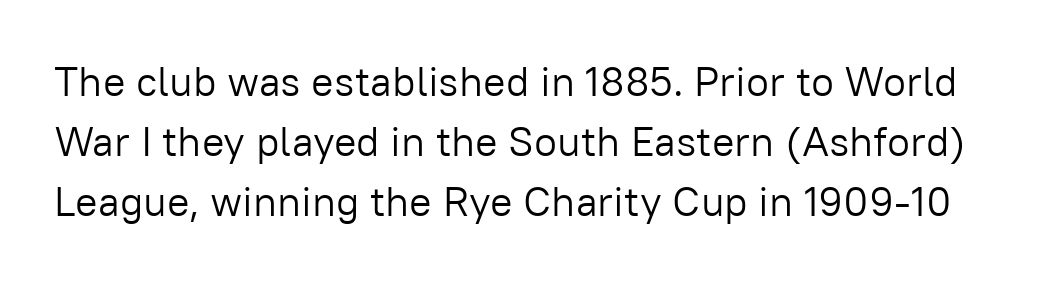
The image shows 42 px light sans-serif type, upright; set normal line spacing (1.43x), normal letter spacing, not underlined; low stroke contrast and a medium x-height.
